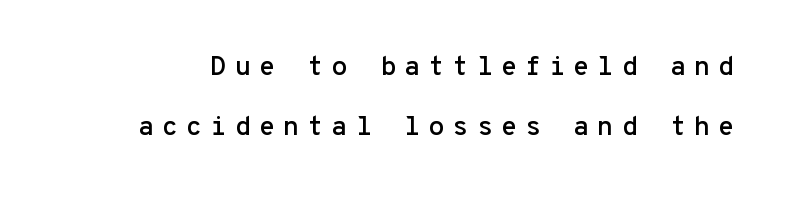
Is there much room between lines? Yes — plenty of vertical air separates them. Has an underline been added? It has not. Each word looks stretched out because of the extra space between its letters. This sample uses an upright cut, with every glyph sitting square on the baseline.
